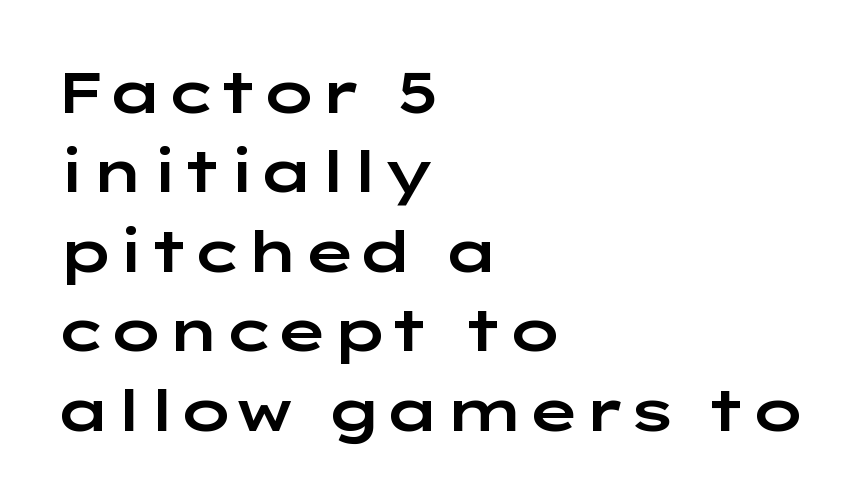
The image shows 58 px wide sans-serif type, upright; set left-aligned, normal line spacing (1.37x), normal letter spacing, not underlined; low stroke contrast and a medium x-height.
